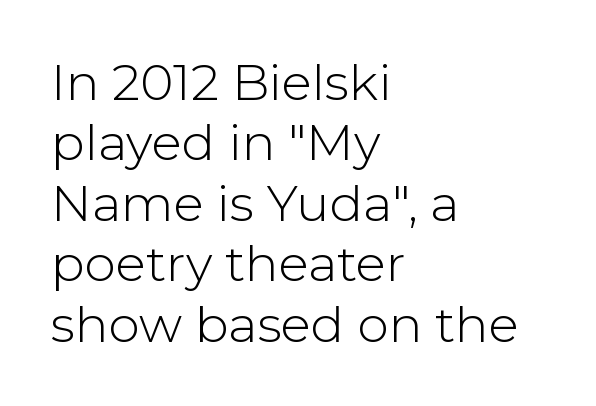
Q: Is the text bold? A: No.
Q: Is the text italic (slanted)? A: No, it is upright.
Q: Is the typeface a serif or a sans-serif typeface? A: Sans-serif.
Q: Is the text underlined? A: No.
Q: How is the paragraph aligned? A: Left-aligned.
Q: Is the spacing between letters normal or unusually wide? A: Normal.
Q: Width (condensed, normal, or wide)? A: Normal.
Q: Stroke contrast? A: Low.
Q: x-height? A: Medium.
Q: Monospaced? A: No.
